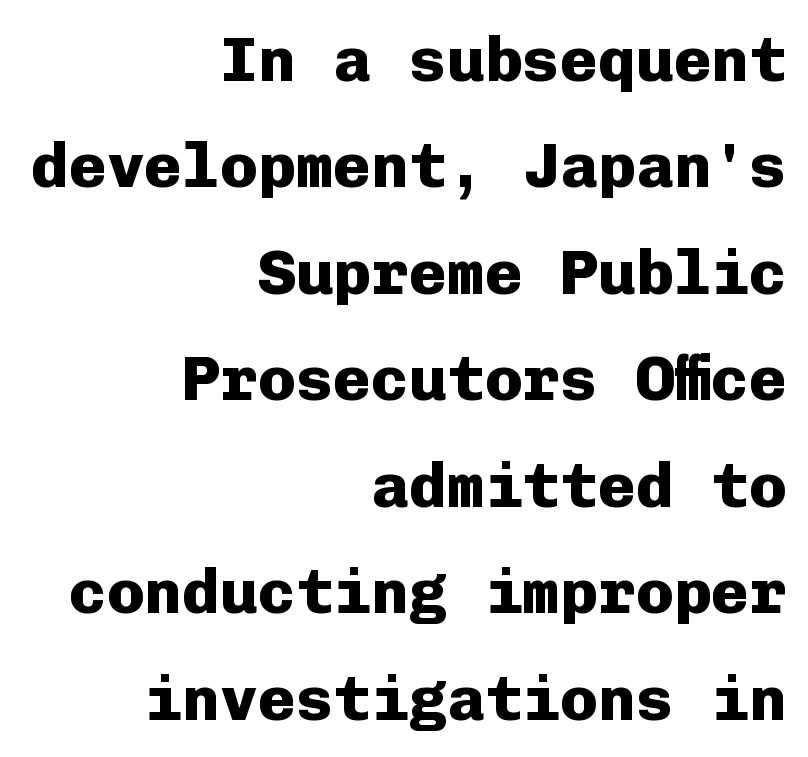
The image shows 63 px heavy sans-serif type, upright, monospaced; set right-aligned, normal line spacing (1.69x), normal letter spacing, not underlined; low stroke contrast and a medium x-height.
